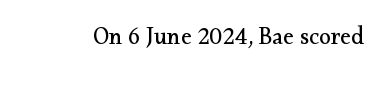
{"italic": "no", "bold": "no", "underline": "no", "letter_spacing": "normal", "letter_spacing_em": 0.0, "glyph_px": 24}
